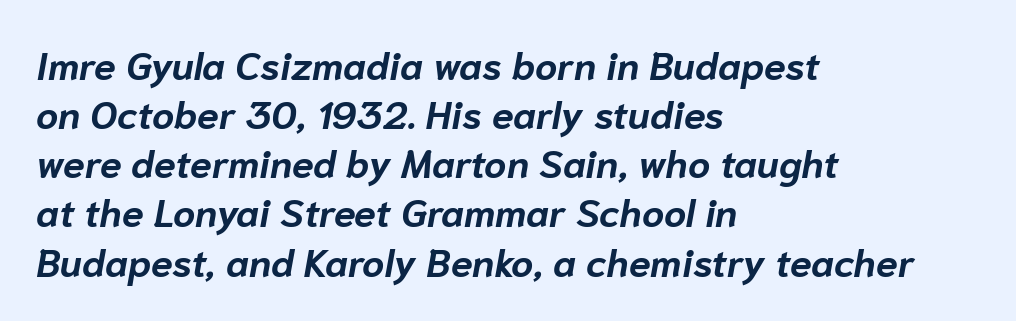
{"italic": "yes", "lean": "right", "slant_degrees": 10, "bold": "yes", "weight": "bold", "width": "normal", "stroke_contrast": "low", "x_height": "medium", "monospaced": "no", "underline": "no", "align": "left", "line_spacing": "normal", "line_spacing_ratio": 1.26, "letter_spacing": "normal", "letter_spacing_em": 0.0, "glyph_px": 39}
